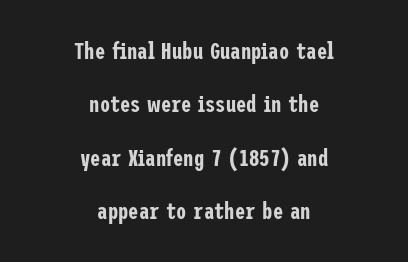
This rendering leaves character spacing at its baseline value. Posture: upright roman. Unmarked baselines from the first word to the last. Vertical spacing — loose. Casual observation: everything's sitting right in the middle.
